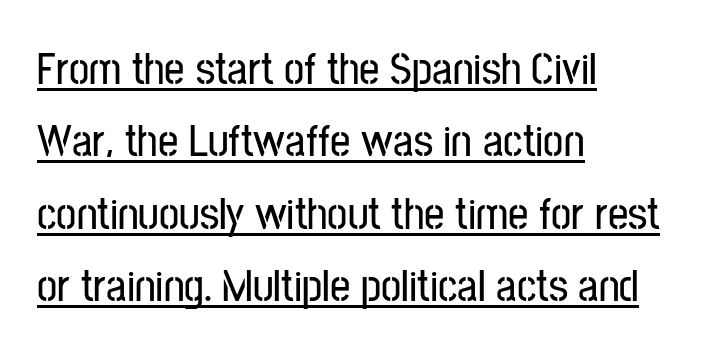
{"serif": "no", "italic": "no", "width": "condensed", "stroke_contrast": "low", "x_height": "medium", "monospaced": "no", "underline": "yes", "align": "left", "line_spacing": "normal", "line_spacing_ratio": 1.61, "letter_spacing": "normal", "letter_spacing_em": 0.0, "glyph_px": 45}
